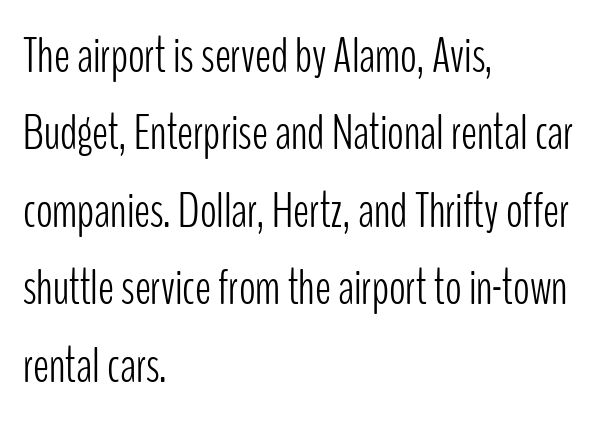
{"serif": "no", "italic": "no", "bold": "no", "weight": "light", "width": "condensed", "stroke_contrast": "low", "x_height": "medium", "monospaced": "no", "underline": "no", "align": "left", "line_spacing": "normal", "line_spacing_ratio": 1.58, "letter_spacing": "normal", "letter_spacing_em": 0.0, "glyph_px": 49}
